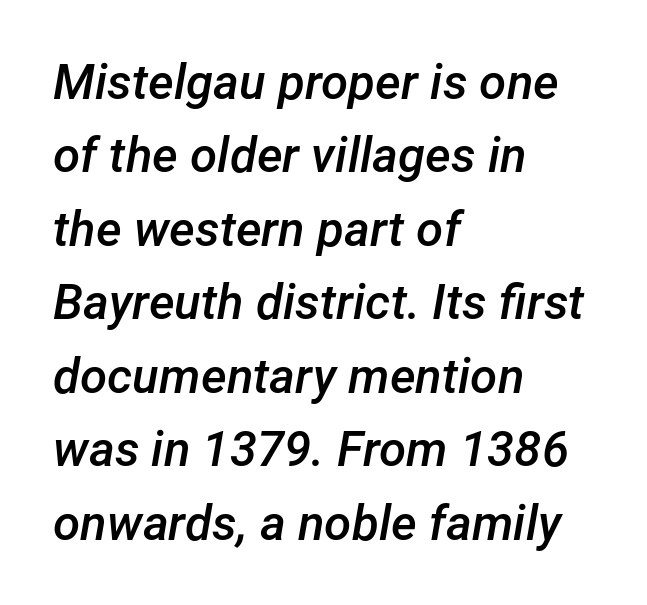
How would I describe the line gaps? Plain and ordinary. The text carries the slant typical of an italic or oblique font. This sample is left-justified, so line endings fall wherever the words run out. Proportional: the letters do not fall into vertical columns.
